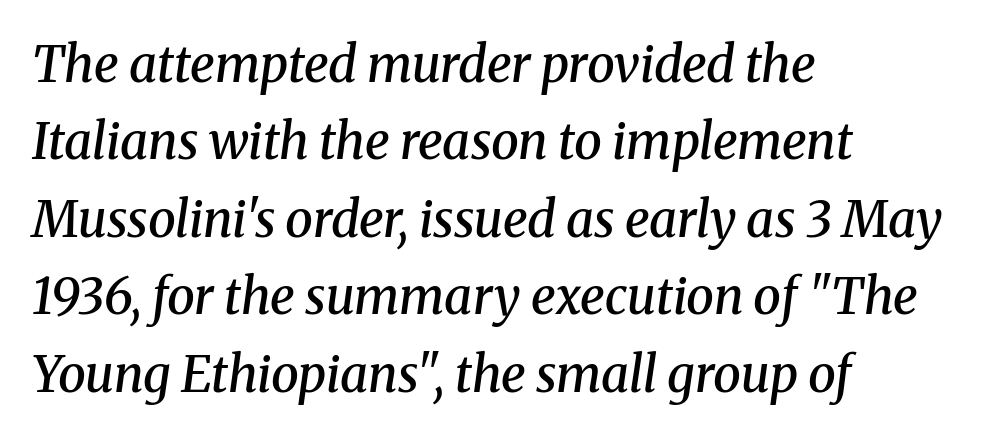
Each word holds together tightly as a unit, with standard inter-letter gaps. The whole block is typeset with a tilt. Layout note: lines flush left. Looks like regular typesetting: each glyph gets only the width it needs. These lines sit exactly where default settings would place them.
